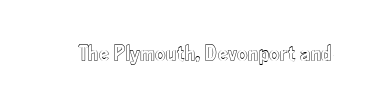
Each word holds together tightly as a unit, with standard inter-letter gaps. Posture: upright roman. The specimen omits any rule beneath the text block's lines.
